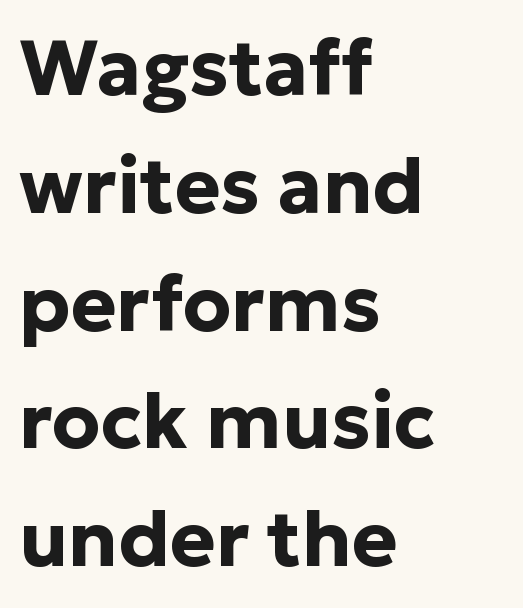
The image shows 77 px bold sans-serif type, upright; set left-aligned, normal line spacing (1.53x), normal letter spacing, not underlined; low stroke contrast and a medium x-height.
